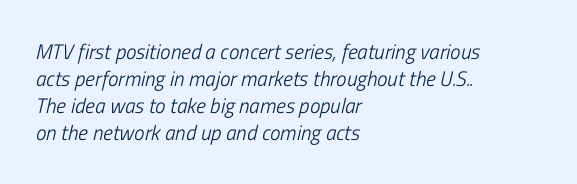
{"italic": "yes", "lean": "right", "slant_degrees": 13, "bold": "no", "underline": "no", "align": "left", "line_spacing": "normal", "line_spacing_ratio": 1.28, "letter_spacing": "normal", "letter_spacing_em": 0.0, "glyph_px": 21}
